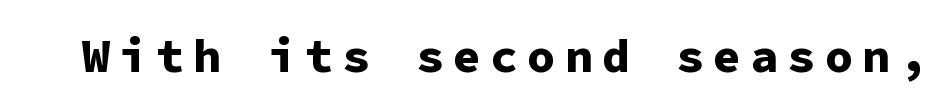
The image shows 47 px bold sans-serif type, upright, monospaced; set not underlined; low stroke contrast and a medium x-height.
